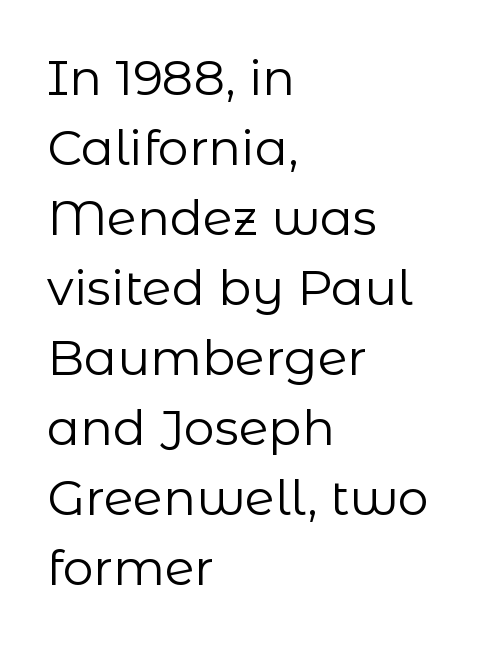
Q: Is the text bold? A: No.
Q: Is the text italic (slanted)? A: No, it is upright.
Q: Is the typeface a serif or a sans-serif typeface? A: Sans-serif.
Q: Is the text underlined? A: No.
Q: How is the paragraph aligned? A: Left-aligned.
Q: Is the spacing between letters normal or unusually wide? A: Normal.
Q: Is the spacing between lines tight, normal or loose? A: Normal.
Q: Width (condensed, normal, or wide)? A: Normal.
Q: Stroke contrast? A: Low.
Q: x-height? A: Medium.
Q: Monospaced? A: No.
